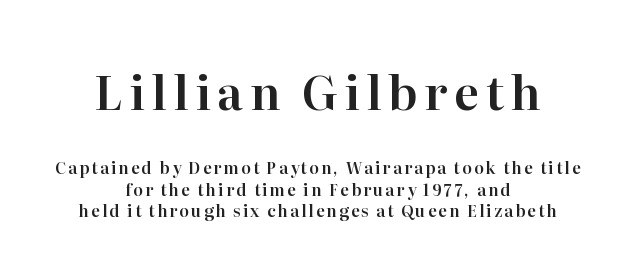
The image shows 47 px serif type, upright; set centered, normal line spacing (1.35x), not underlined; the first (top) block is 2.94x larger; high stroke contrast and a medium x-height.
